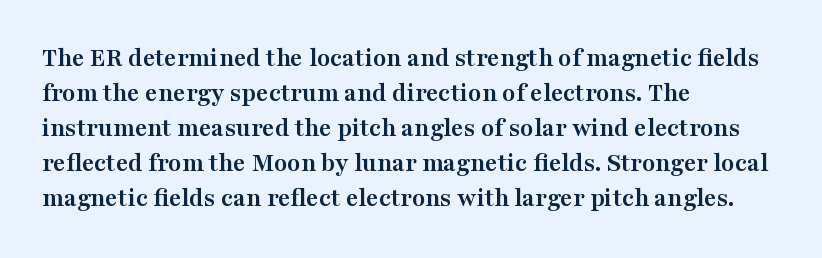
The image shows 27 px bold type, upright; set left-aligned, normal line spacing (1.3x), normal letter spacing, not underlined.
